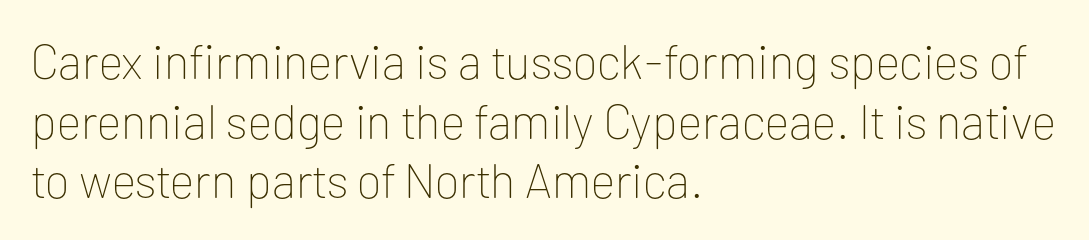
{"serif": "no", "italic": "no", "bold": "no", "weight": "thin", "width": "normal", "stroke_contrast": "low", "x_height": "medium", "monospaced": "no", "underline": "no", "align": "left", "line_spacing_ratio": 1.24, "letter_spacing": "normal", "letter_spacing_em": 0.0, "glyph_px": 48}
